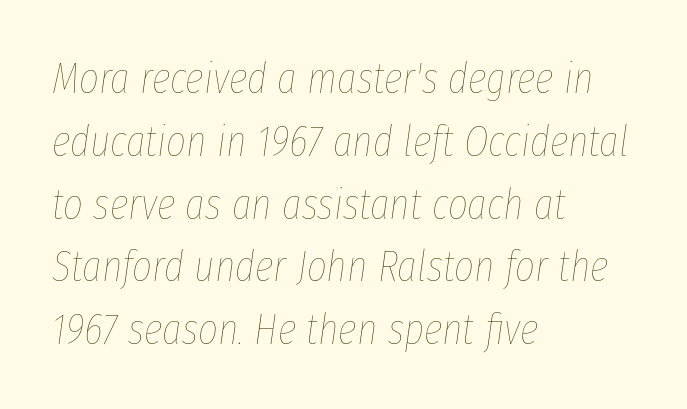
Q: Is the text bold? A: No.
Q: Is the text italic (slanted)? A: Yes, it leans right by about 8 degrees.
Q: Is the text underlined? A: No.
Q: How is the paragraph aligned? A: Left-aligned.
Q: Is the spacing between letters normal or unusually wide? A: Normal.
Q: Is the spacing between lines tight, normal or loose? A: Normal.
Q: Width (condensed, normal, or wide)? A: Condensed.
Q: Stroke contrast? A: Low.
Q: x-height? A: Medium.
Q: Monospaced? A: No.
